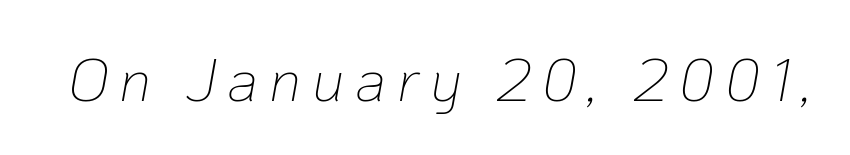
{"italic": "yes", "lean": "right", "slant_degrees": 10, "bold": "no", "weight": "thin", "width": "normal", "stroke_contrast": "low", "x_height": "medium", "monospaced": "no", "underline": "no", "glyph_px": 60}
